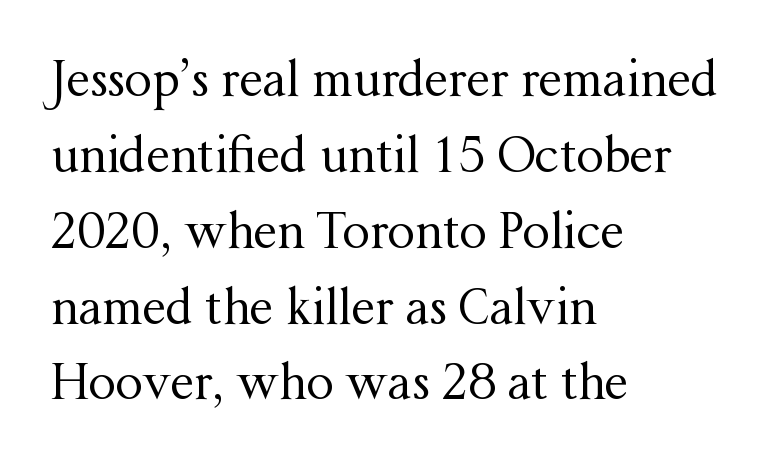
The image shows 48 px regular-weight serif type, upright; set left-aligned, normal line spacing (1.58x), normal letter spacing, not underlined; medium stroke contrast and a medium x-height.
